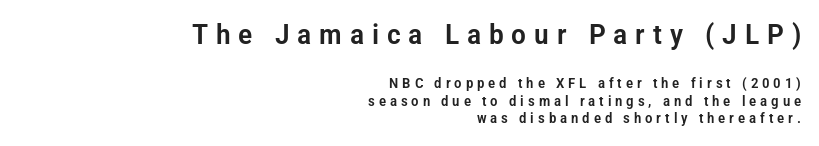
{"serif": "no", "italic": "no", "width": "condensed", "stroke_contrast": "low", "x_height": "medium", "monospaced": "no", "underline": "no", "align": "right", "line_spacing": "normal", "line_spacing_ratio": 1.25, "letter_spacing": "wide", "letter_spacing_em": 0.28, "larger_block": "first", "size_ratio": 2.0, "glyph_px": 28}
